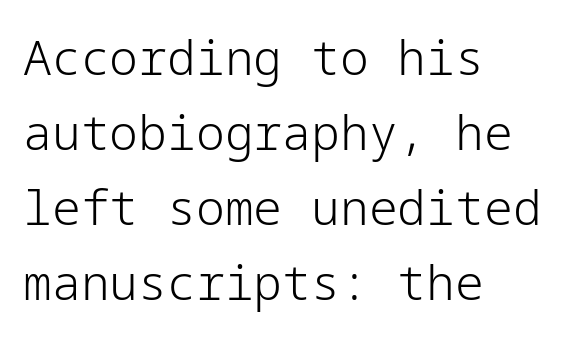
Q: Is the text bold? A: No.
Q: Is the text italic (slanted)? A: No, it is upright.
Q: Is the typeface a serif or a sans-serif typeface? A: Sans-serif.
Q: Is the text underlined? A: No.
Q: How is the paragraph aligned? A: Left-aligned.
Q: Is the spacing between letters normal or unusually wide? A: Normal.
Q: Is the spacing between lines tight, normal or loose? A: Normal.
Q: Width (condensed, normal, or wide)? A: Normal.
Q: Stroke contrast? A: Low.
Q: x-height? A: Medium.
